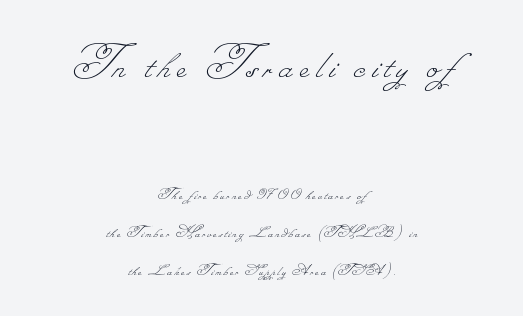
Larger block? The one above; the one below is distinctly smaller. Think of a printed novel: that variable character pitch is what you see here. Unmarked baselines from the first word to the last. No heavy texture on the line: the type isn't bold. The line-height multiplier appears high, well above default. Alignment: centered.
